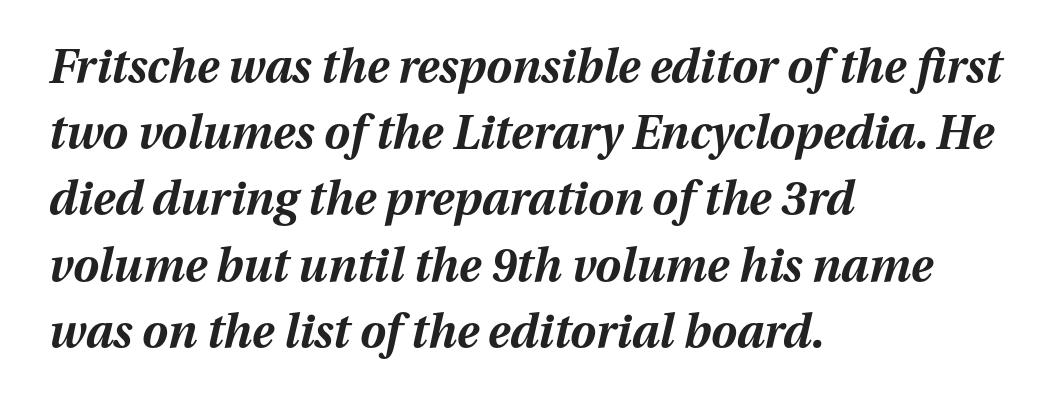
Q: Is the text bold? A: Yes.
Q: Is the text italic (slanted)? A: Yes, it leans right by about 13 degrees.
Q: Is the text underlined? A: No.
Q: How is the paragraph aligned? A: Left-aligned.
Q: Is the spacing between letters normal or unusually wide? A: Normal.
Q: Is the spacing between lines tight, normal or loose? A: Normal.
Q: Width (condensed, normal, or wide)? A: Normal.
Q: Stroke contrast? A: Medium.
Q: x-height? A: Medium.
Q: Monospaced? A: No.
